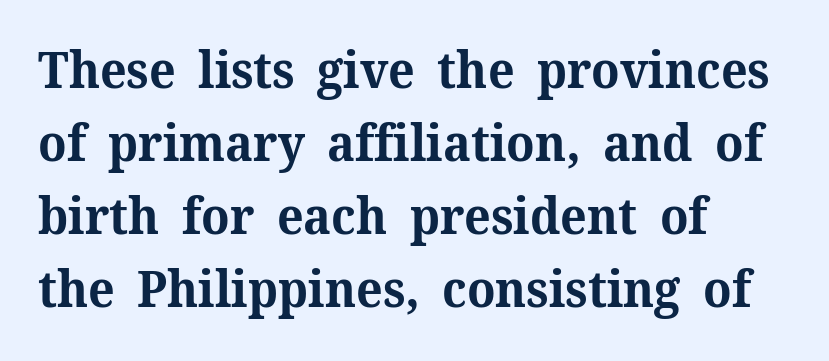
The words here are not underlined. The lines are quadded left. Examine the stroke ends and you'll spot serifs. Whoever set this chose a conventional vertical rhythm.
